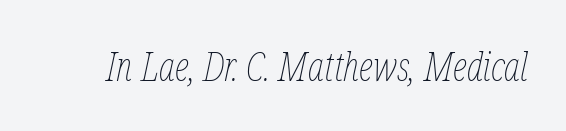
The image shows 40 px thin, condensed type, italic (leaning right); set normal letter spacing, not underlined; low stroke contrast and a medium x-height.
